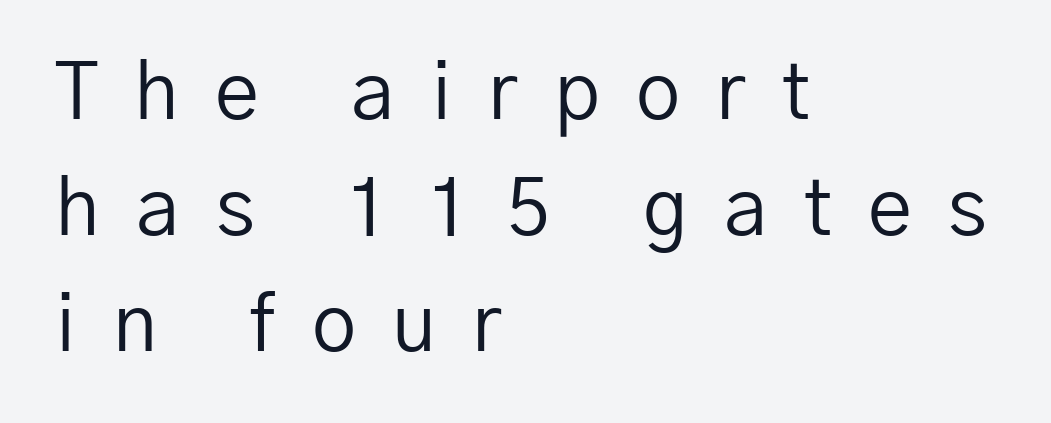
The image shows 79 px regular-weight sans-serif type, upright; set left-aligned, normal line spacing (1.47x), unusually wide letter spacing (+0.46 em), not underlined; low stroke contrast and a medium x-height.
